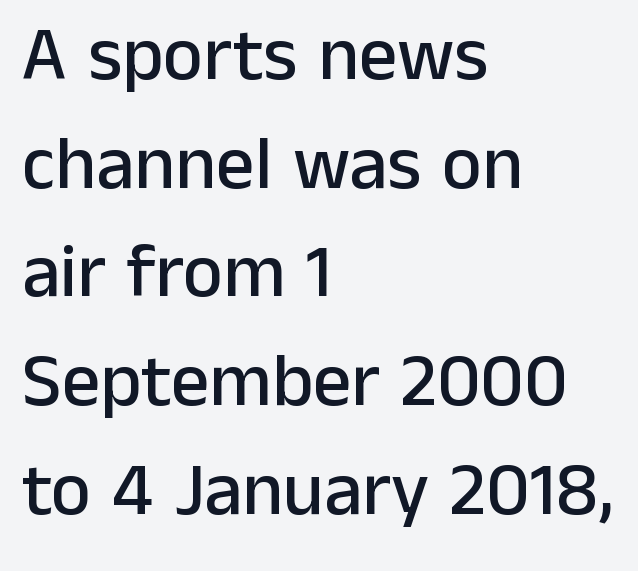
{"serif": "no", "italic": "no", "width": "normal", "stroke_contrast": "low", "x_height": "medium", "monospaced": "no", "underline": "no", "align": "left", "line_spacing": "normal", "line_spacing_ratio": 1.43, "letter_spacing": "normal", "letter_spacing_em": 0.0, "glyph_px": 76}
